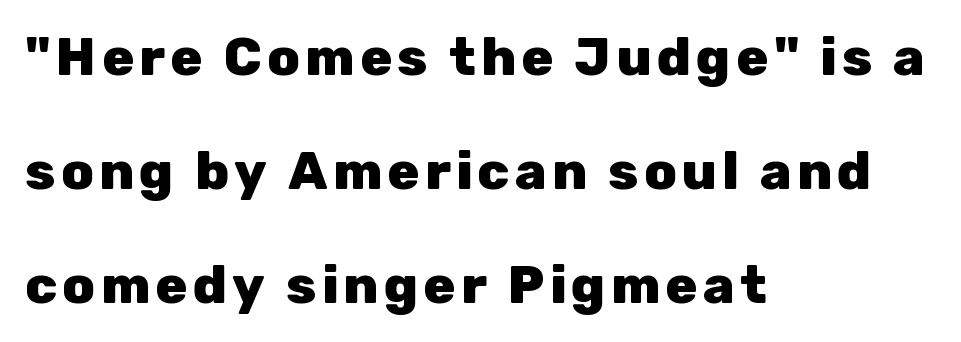
The image shows 53 px heavy sans-serif type, upright; set left-aligned, loose line spacing (2.15x), not underlined; low stroke contrast and a medium x-height.
